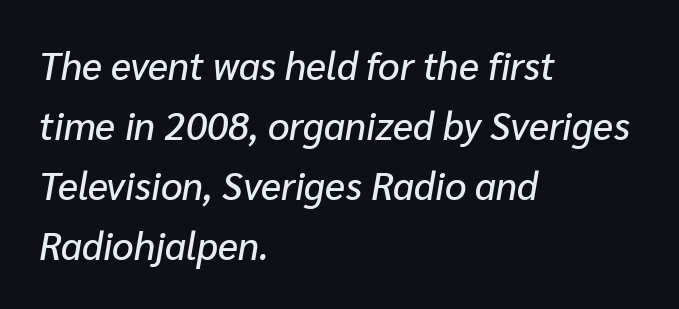
Does the copy run flush right? No — it runs flush left. What's the leading like? Ordinary, nothing unusual. Spacing between characters is what you'd get straight out of the box. Compared with ordinary roman type, these characters are visibly tilted. The rendering uses natural spacing where letterforms have individual widths. No word sits above an underline.
